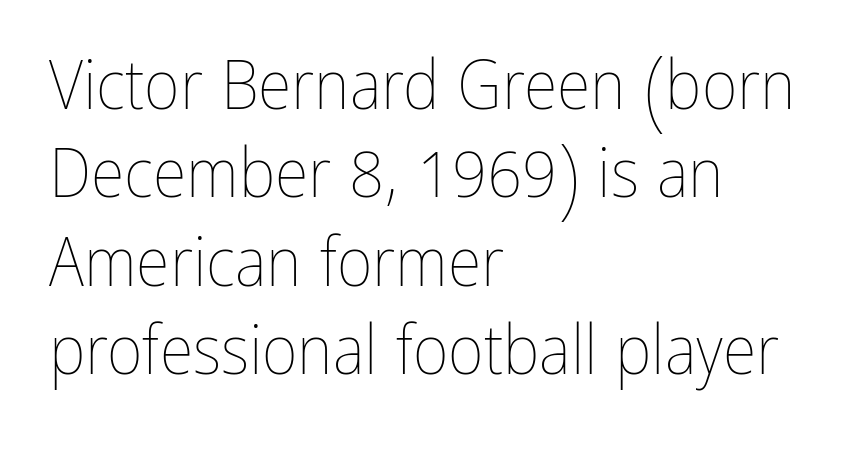
{"italic": "no", "bold": "no", "weight": "thin", "width": "condensed", "stroke_contrast": "low", "x_height": "medium", "monospaced": "no", "underline": "no", "align": "left", "line_spacing": "normal", "line_spacing_ratio": 1.28, "letter_spacing": "normal", "letter_spacing_em": 0.0, "glyph_px": 69}
